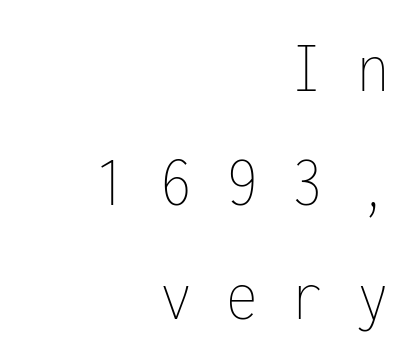
The image shows 73 px thin, condensed type, upright, monospaced; set right-aligned, normal line spacing (1.56x), unusually wide letter spacing (+0.46 em), not underlined; low stroke contrast and a medium x-height.
